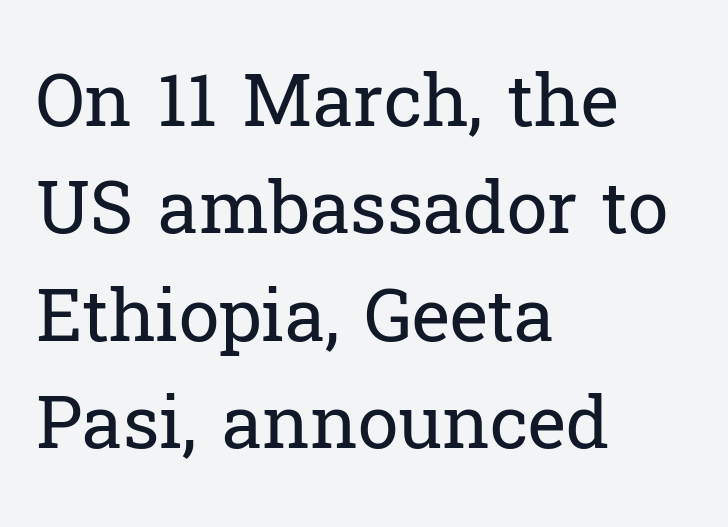
The letters advance in unequal steps, a hallmark of proportional type. Every stem runs plumb, perpendicular to the baseline. Descender tails drop into unmarked territory. Look at the tracking — it's just the regular setting, nothing added. To sum up the face: it has serifs.
